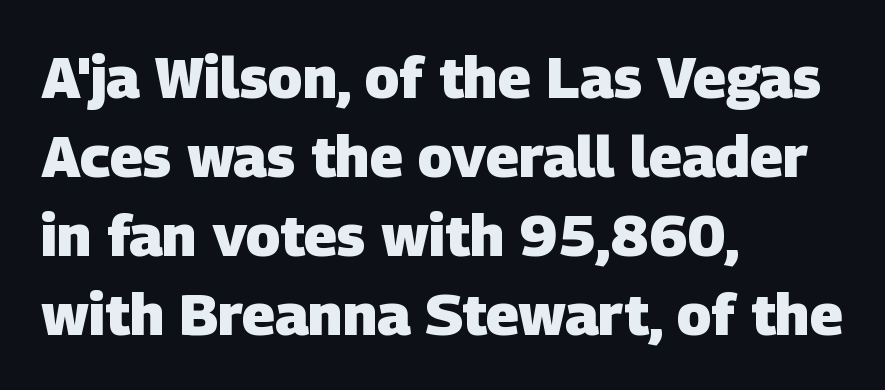
Is the type bold? Yes — the strokes are clearly thick and heavy. Reading down the block, your eye returns to a fixed left position each line. Letter spacing: default. Honestly, there is no underline to notice here at all. No feet cap the strokes, marking this as sans-serif type.
